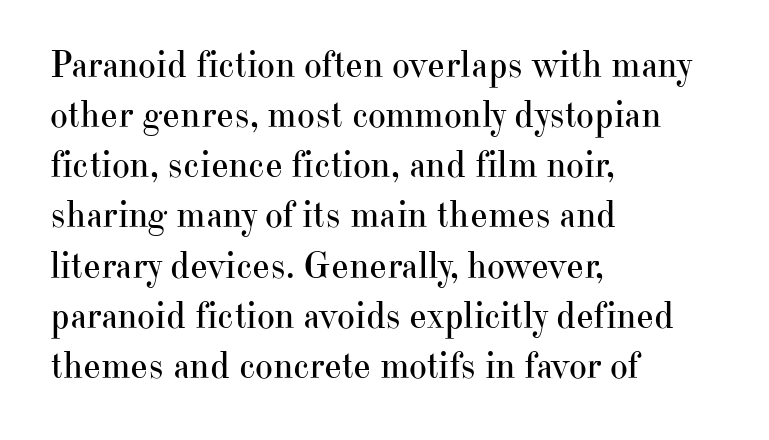
Q: Is the text bold? A: No.
Q: Is the text italic (slanted)? A: No, it is upright.
Q: Is the typeface a serif or a sans-serif typeface? A: Serif.
Q: Is the text underlined? A: No.
Q: How is the paragraph aligned? A: Left-aligned.
Q: Is the spacing between letters normal or unusually wide? A: Normal.
Q: Is the spacing between lines tight, normal or loose? A: Normal.
Q: Width (condensed, normal, or wide)? A: Normal.
Q: Stroke contrast? A: High.
Q: x-height? A: Small.
Q: Monospaced? A: No.
